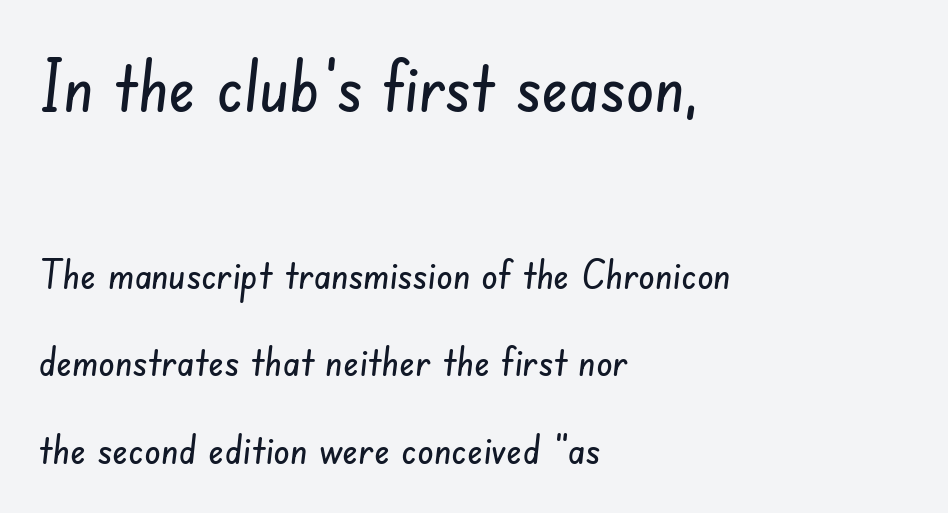
{"serif": "no", "width": "condensed", "stroke_contrast": "low", "x_height": "small", "monospaced": "no", "underline": "no", "align": "left", "line_spacing": "loose", "line_spacing_ratio": 2.13, "letter_spacing": "normal", "letter_spacing_em": 0.0, "larger_block": "first", "size_ratio": 1.73, "glyph_px": 71}
